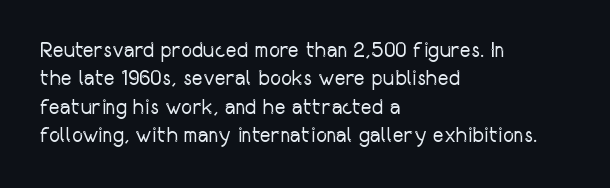
Evenly set lines give the paragraph a standard silhouette. Students, note that the glyphs here touch the page at normal intervals. In terms of posture, this sample is upright. Typeset ragged right — the left edge is the straight one.
